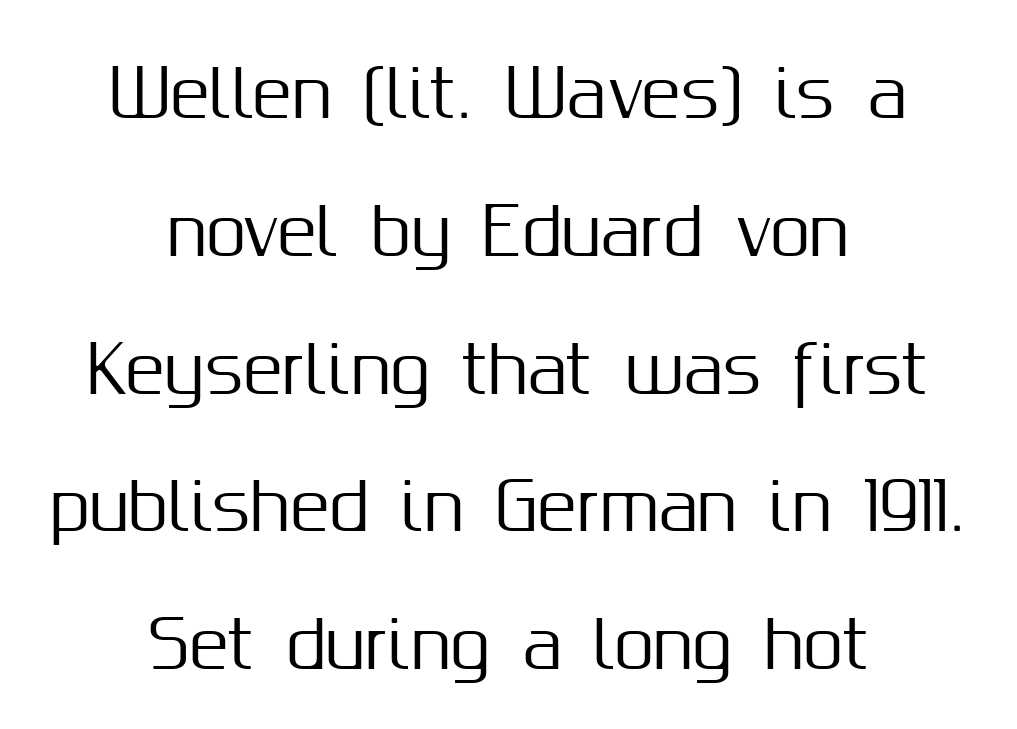
The image shows 65 px sans-serif type, upright; set centered, loose line spacing (2.12x), normal letter spacing, not underlined; medium stroke contrast and a medium x-height.
